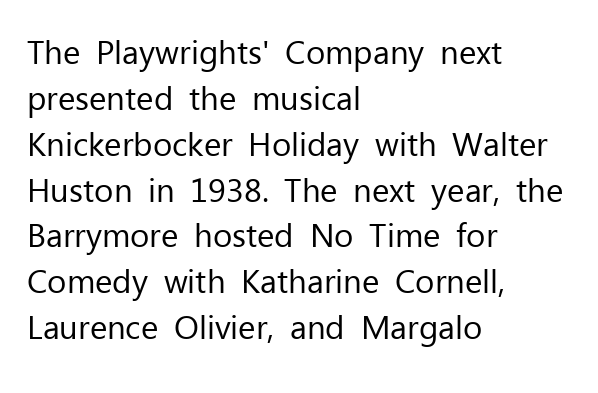
The passage shown is not bold in any degree. The gap between lines stays unmarked. These lines are composed in type without serifs. This sample has the flowing, uneven cadence of proportional lettering.
